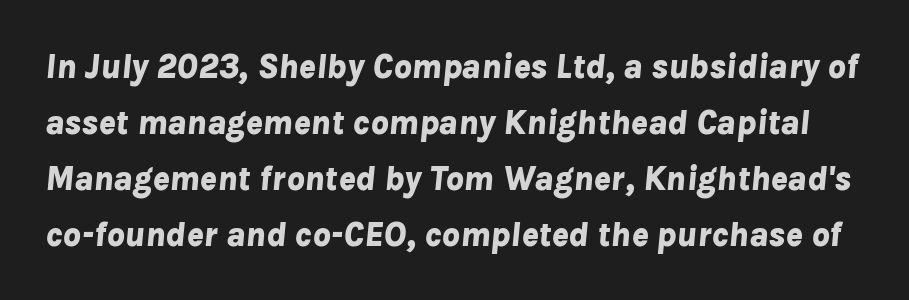
The image shows 35 px bold type, italic (leaning right); set normal line spacing (1.6x), normal letter spacing, not underlined; low stroke contrast and a medium x-height.
